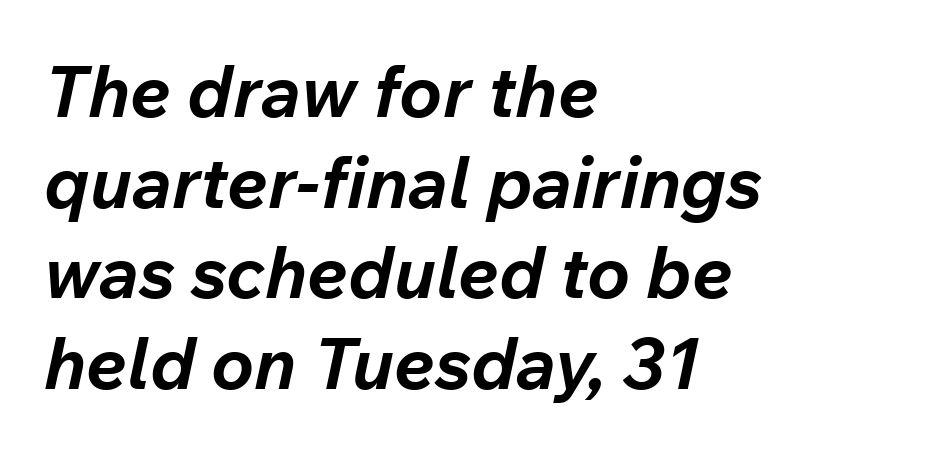
{"italic": "yes", "lean": "right", "slant_degrees": 12, "bold": "yes", "weight": "bold", "width": "normal", "stroke_contrast": "low", "x_height": "medium", "monospaced": "no", "underline": "no", "align": "left", "line_spacing": "normal", "line_spacing_ratio": 1.26, "letter_spacing": "normal", "letter_spacing_em": 0.0, "glyph_px": 72}
